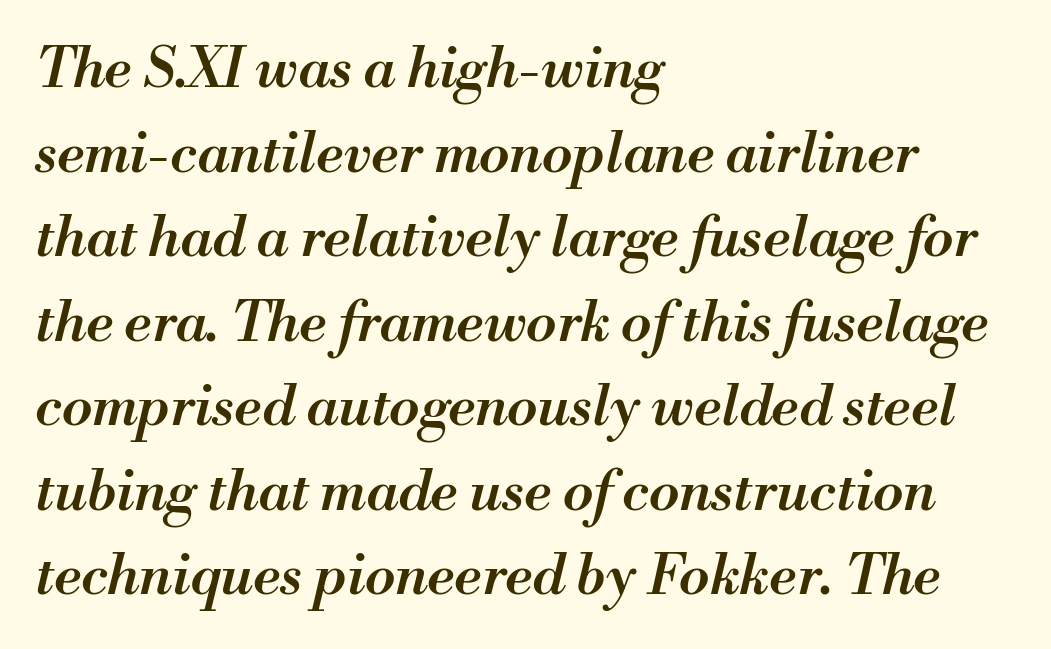
The image shows 56 px semibold type, italic (leaning right); set left-aligned, normal line spacing (1.51x), normal letter spacing, not underlined; medium stroke contrast and a small x-height.
